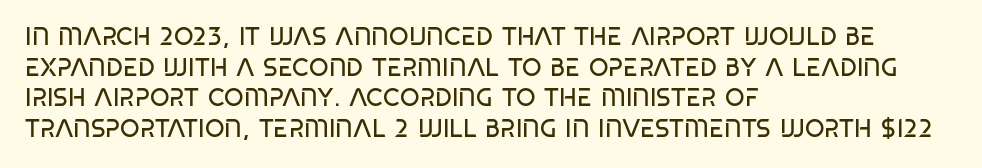
The image shows 25 px text type; set left-aligned, line spacing 1.23x, normal letter spacing, not underlined.
